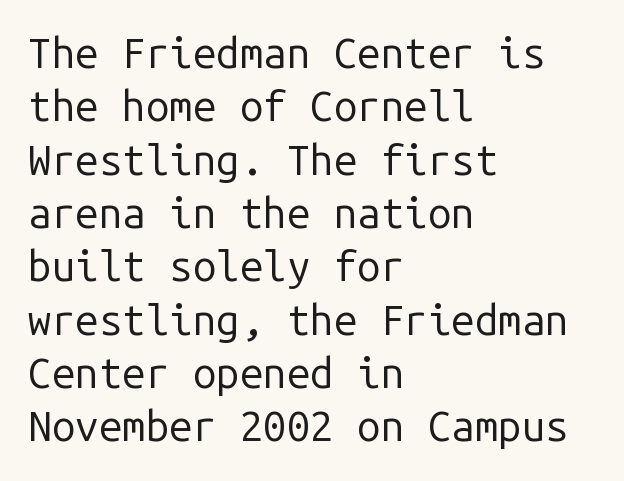
{"serif": "no", "italic": "no", "bold": "no", "weight": "regular", "width": "normal", "stroke_contrast": "low", "x_height": "medium", "monospaced": "yes", "underline": "no", "align": "left", "line_spacing": "normal", "line_spacing_ratio": 1.27, "letter_spacing": "normal", "letter_spacing_em": 0.0, "glyph_px": 42}
